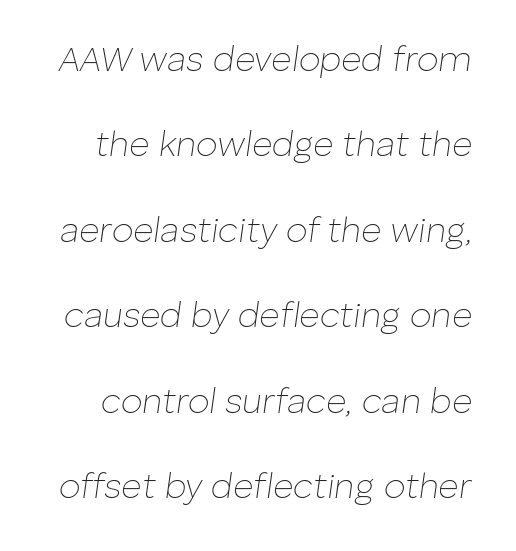
The image shows 35 px thin type, italic (leaning right); set loose line spacing (2.44x), normal letter spacing, not underlined; low stroke contrast and a medium x-height.
